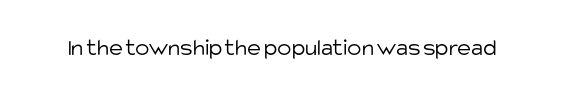
Q: Is the text bold? A: No.
Q: Is the text italic (slanted)? A: No, it is upright.
Q: Is the text underlined? A: No.
Q: Is the spacing between letters normal or unusually wide? A: Normal.
